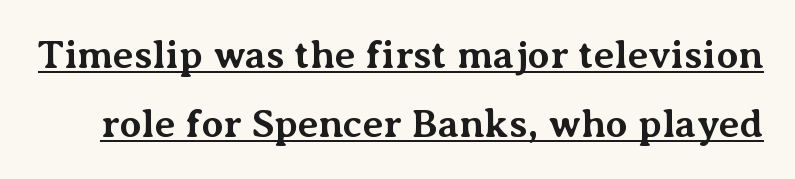
Italic: no, the glyphs are upright roman. The face used here appears with an underline applied. Each glyph is drawn with heavy, bold strokes. The line texture is even and compact thanks to regular tracking.
